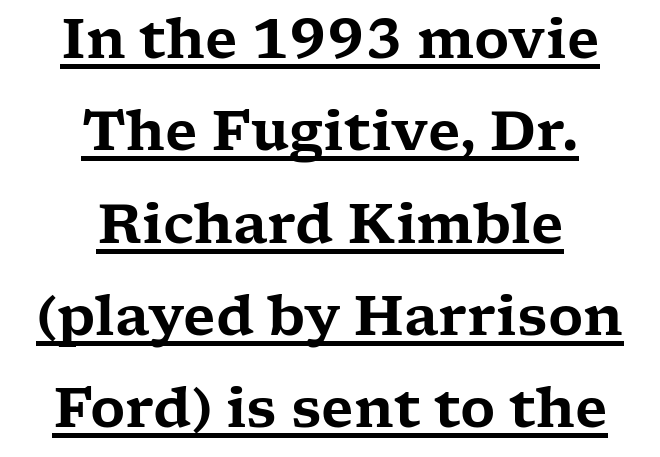
{"serif": "yes", "italic": "no", "width": "wide", "stroke_contrast": "low", "x_height": "medium", "monospaced": "no", "underline": "yes", "align": "center", "line_spacing_ratio": 1.71, "letter_spacing": "normal", "letter_spacing_em": 0.0, "glyph_px": 54}
